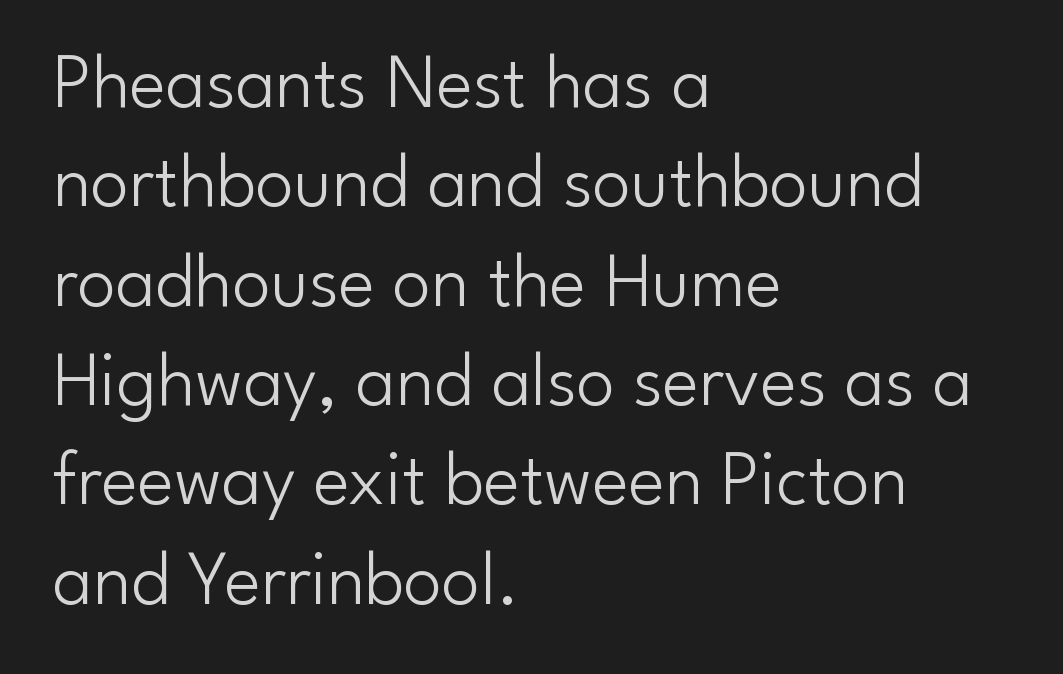
How would I describe the line gaps? Plain and ordinary. The type sits square on the baseline with zero lean. All the whitespace from short lines collects on the right. The letterforms sit at book weight or below. Proportional: the letters do not fall into vertical columns.
